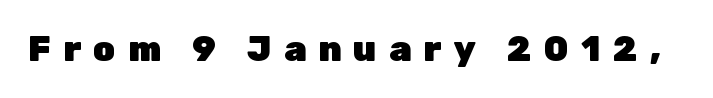
In terms of weight, the rendering is a true, heavy bold. Glance below the letters and you will spot only blank space. In terms of letterform style, serifs are entirely absent. Proportional: the letters do not fall into vertical columns.
